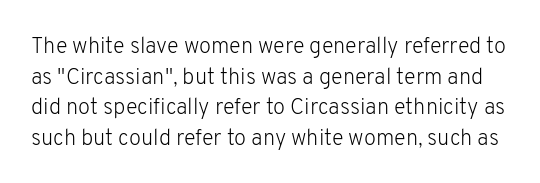
{"italic": "no", "bold": "no", "underline": "no", "line_spacing": "normal", "line_spacing_ratio": 1.39, "letter_spacing": "normal", "letter_spacing_em": 0.0, "glyph_px": 22}
